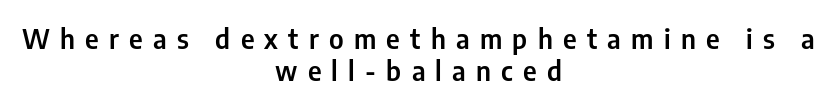
Glance below the letters and you will spot only blank space. The whitespace from short lines is split evenly between both sides. These lines were composed using upright roman letters. There is plenty of visible air inserted between adjacent glyphs.
